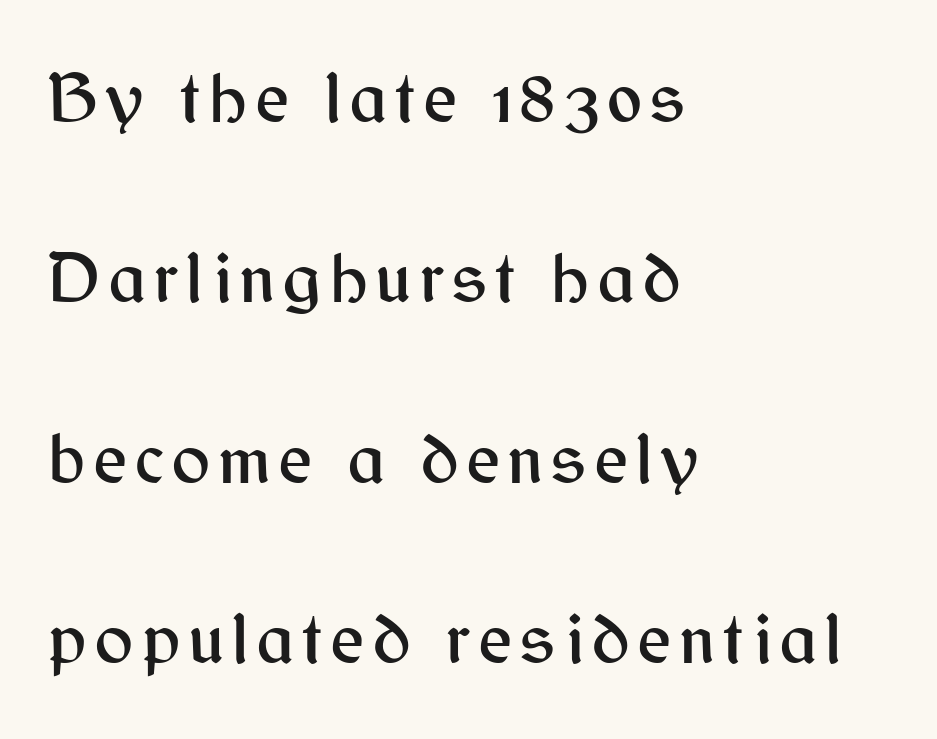
The image shows 73 px sans-serif type, upright; set left-aligned, loose line spacing (2.47x), not underlined; medium stroke contrast and a medium x-height.
